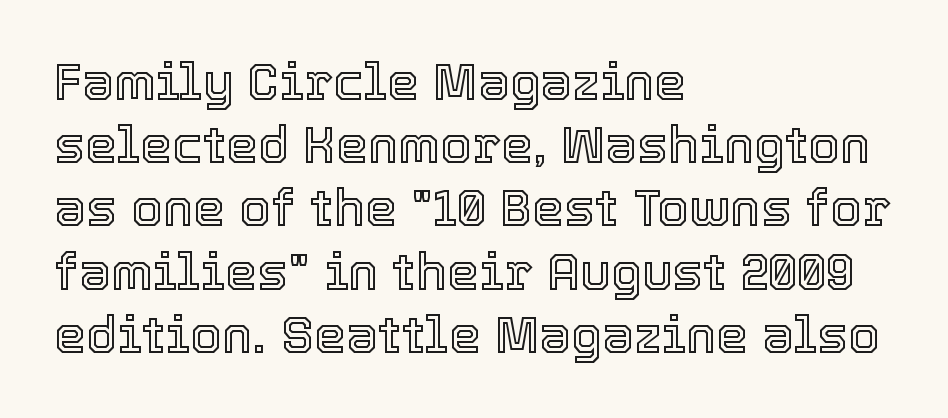
The image shows 51 px text type, upright; set left-aligned, line spacing 1.24x, normal letter spacing, not underlined; a medium x-height.
